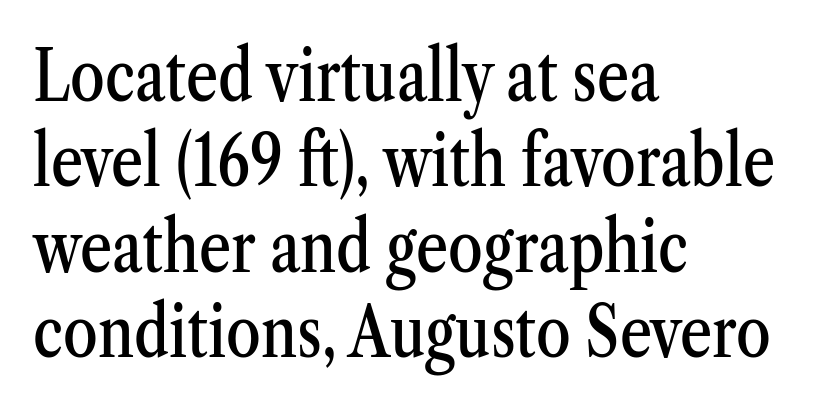
{"serif": "yes", "italic": "no", "width": "condensed", "stroke_contrast": "medium", "x_height": "medium", "monospaced": "no", "underline": "no", "align": "left", "line_spacing_ratio": 1.22, "letter_spacing": "normal", "letter_spacing_em": 0.0, "glyph_px": 70}
